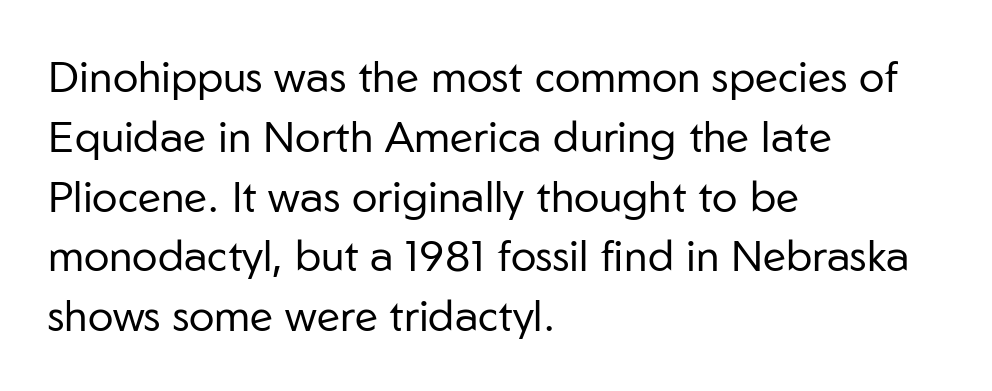
The image shows 43 px regular-weight sans-serif type, upright; set left-aligned, normal line spacing (1.39x), normal letter spacing, not underlined; low stroke contrast and a medium x-height.
